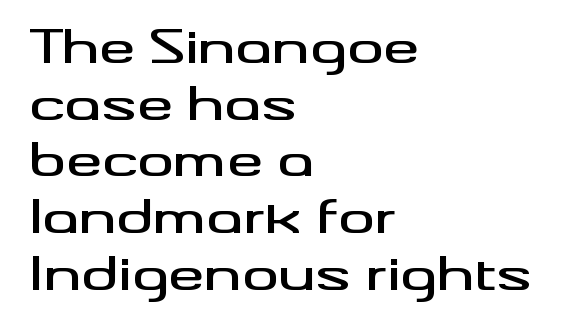
The rendering anchors every line to the left-hand side. No word sits above an underline. Proportional: the letters do not fall into vertical columns. Line spacing here is normal. How are the letters spaced? Ordinarily, with no added tracking.
